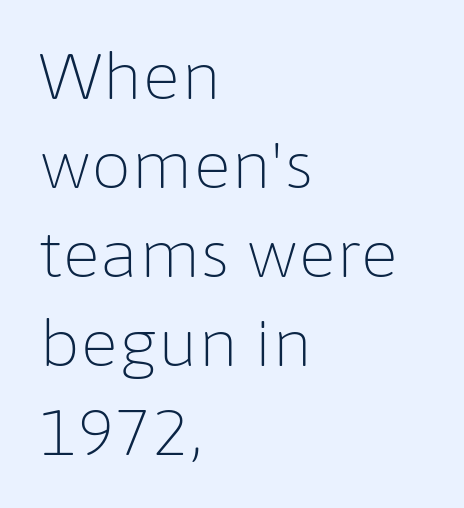
The letters carry no serifs — their stems end cleanly without finishing strokes. The strip under each line holds only bare page. Visually the block forms a straight wall on the left and a jagged coastline on the right. Heft: none added — not bold.
